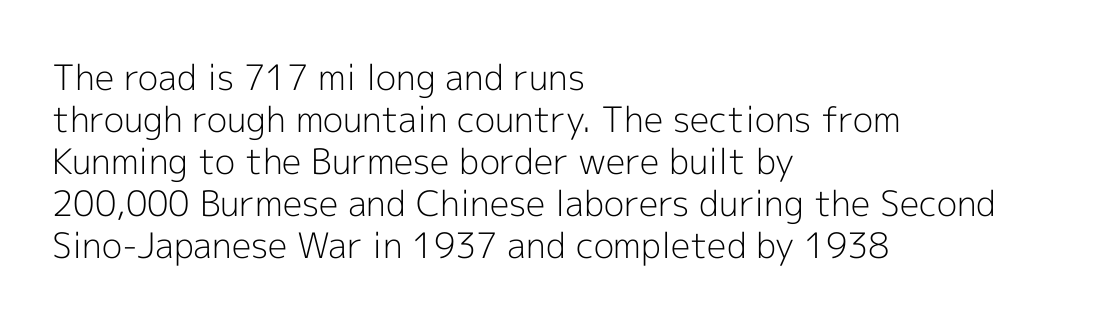
{"serif": "no", "italic": "no", "bold": "no", "weight": "light", "width": "normal", "x_height": "medium", "monospaced": "no", "underline": "no", "align": "left", "line_spacing_ratio": 1.2, "letter_spacing": "normal", "letter_spacing_em": 0.0, "glyph_px": 35}
